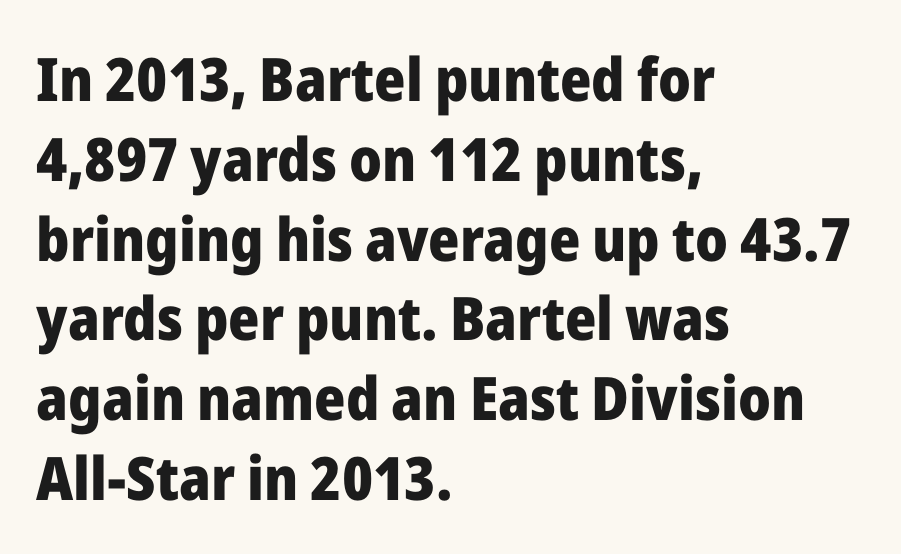
The image shows 60 px heavy sans-serif type, upright; set left-aligned, normal line spacing (1.33x), normal letter spacing, not underlined; low stroke contrast and a medium x-height.
